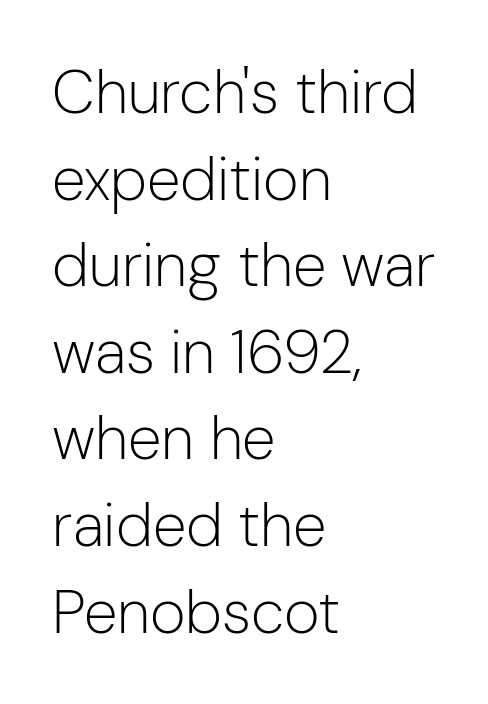
The image shows 61 px light sans-serif type, upright; set left-aligned, normal line spacing (1.42x), normal letter spacing, not underlined; low stroke contrast and a medium x-height.
